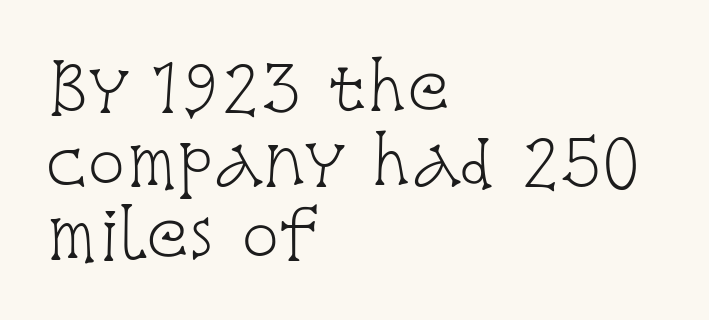
The image shows 63 px light, condensed serif type, upright; set left-aligned, line spacing 1.17x, normal letter spacing, not underlined; low stroke contrast and a large x-height.
